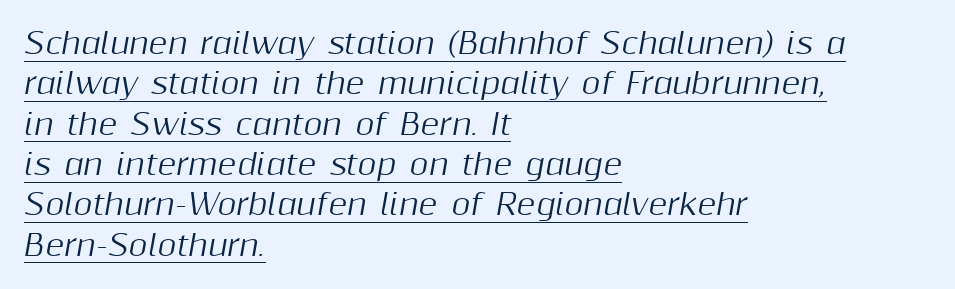
{"italic": "yes", "lean": "right", "slant_degrees": 10, "width": "normal", "stroke_contrast": "medium", "x_height": "medium", "monospaced": "no", "underline": "yes", "align": "left", "line_spacing": "normal", "line_spacing_ratio": 1.39, "letter_spacing": "normal", "letter_spacing_em": 0.0, "glyph_px": 29}
